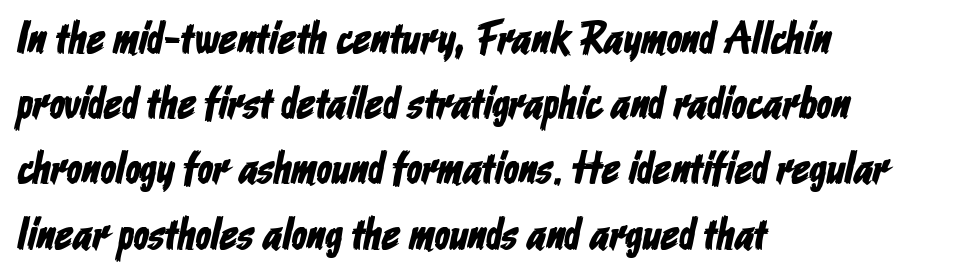
These lines stack with their left ends in a neat column. The characters display no serif detailing; their extremities are plain. The gap between lines stays unmarked. The block of text has a typical density, with ordinary space between rows. This sample has the flowing, uneven cadence of proportional lettering.
